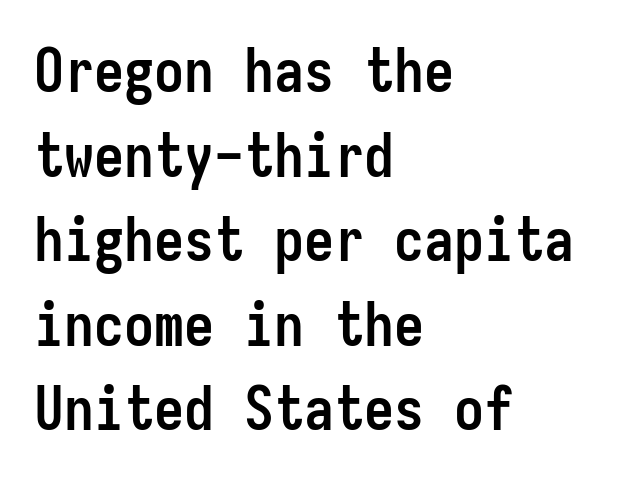
Q: Is the text bold? A: Yes.
Q: Is the text italic (slanted)? A: No, it is upright.
Q: Is the typeface a serif or a sans-serif typeface? A: Sans-serif.
Q: Is the text underlined? A: No.
Q: How is the paragraph aligned? A: Left-aligned.
Q: Is the spacing between letters normal or unusually wide? A: Normal.
Q: Is the spacing between lines tight, normal or loose? A: Normal.
Q: Width (condensed, normal, or wide)? A: Condensed.
Q: Stroke contrast? A: Low.
Q: x-height? A: Medium.
Q: Monospaced? A: Yes.
